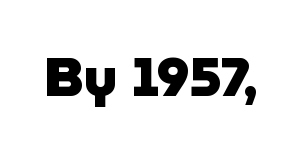
Q: Is the text bold? A: Yes.
Q: Is the text italic (slanted)? A: No, it is upright.
Q: Is the typeface a serif or a sans-serif typeface? A: Sans-serif.
Q: Is the text underlined? A: No.
Q: Is the spacing between letters normal or unusually wide? A: Normal.
Q: Width (condensed, normal, or wide)? A: Normal.
Q: Stroke contrast? A: Low.
Q: x-height? A: Medium.
Q: Monospaced? A: No.
